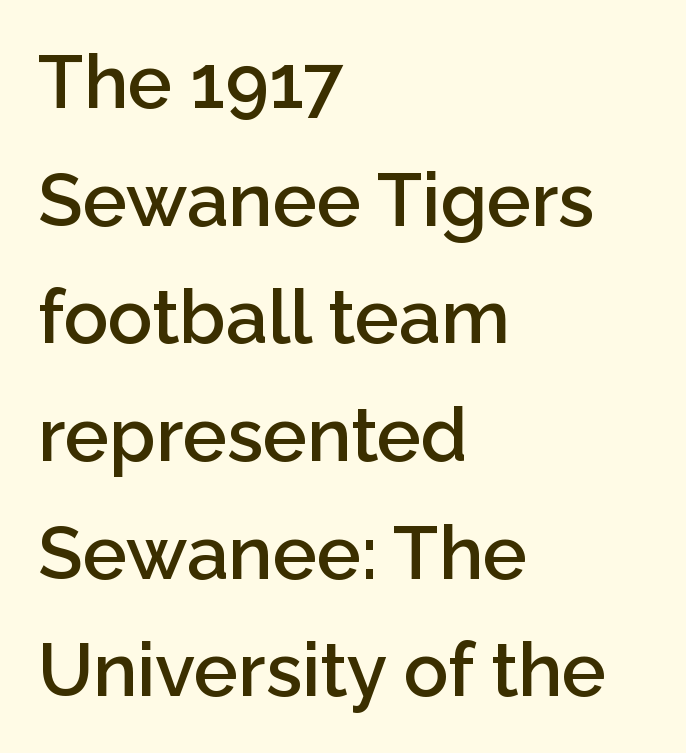
Q: Is the text bold? A: Semi-bold.
Q: Is the text italic (slanted)? A: No, it is upright.
Q: Is the typeface a serif or a sans-serif typeface? A: Sans-serif.
Q: Is the text underlined? A: No.
Q: How is the paragraph aligned? A: Left-aligned.
Q: Is the spacing between letters normal or unusually wide? A: Normal.
Q: Is the spacing between lines tight, normal or loose? A: Normal.
Q: Width (condensed, normal, or wide)? A: Normal.
Q: Stroke contrast? A: Low.
Q: x-height? A: Medium.
Q: Monospaced? A: No.
